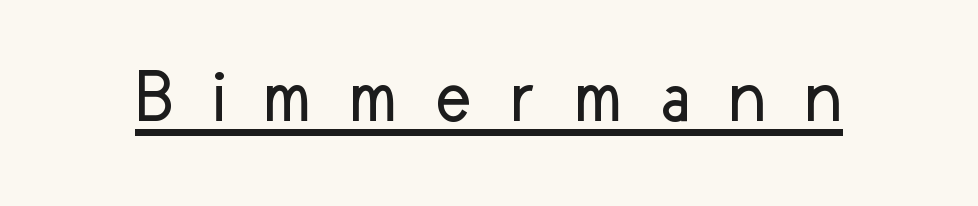
These lines are rendered in a variable-pitch font. Characters follow at a spacing far wider than the type designer built in. Serif or sans? Sans — the stroke terminals are bare. Style check: upright. A rule runs beneath these lines of type.
